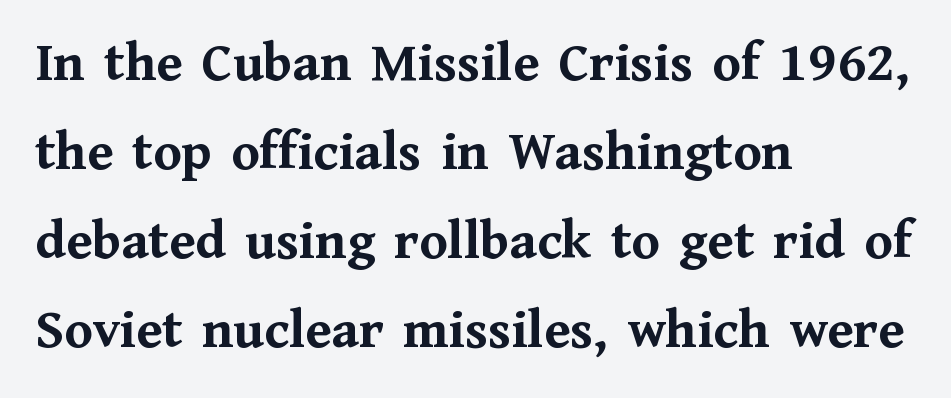
What stands out about the letter spacing? Nothing — it is the standard amount. Yep, those are serifs on the letters. Quick note: underline off. Thick stems and heavy bowls — unmistakably bold.
